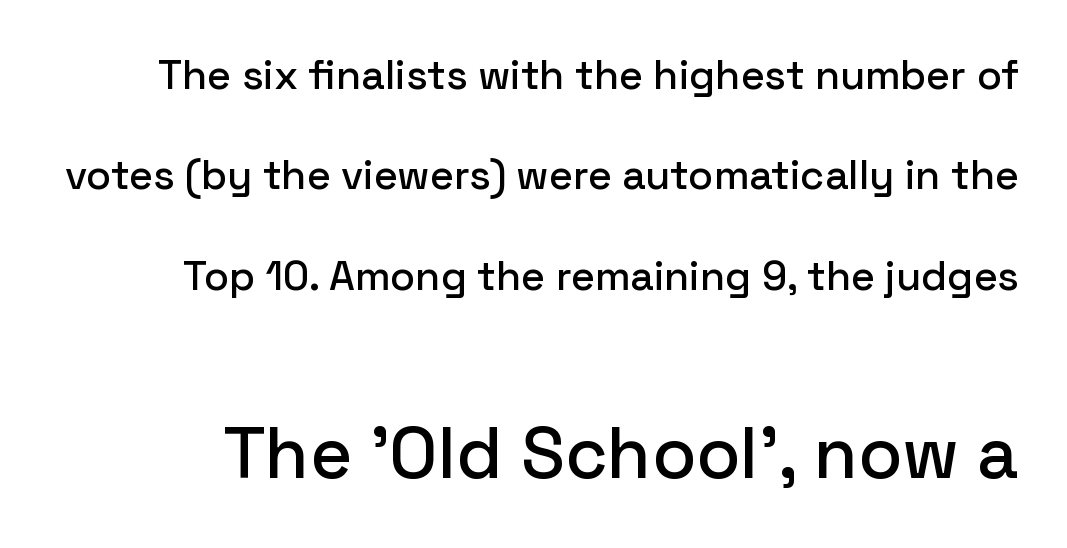
The image shows 72 px sans-serif type, upright; set loose line spacing (2.45x), normal letter spacing, not underlined; the second (bottom) block is 1.76x larger; low stroke contrast and a medium x-height.
